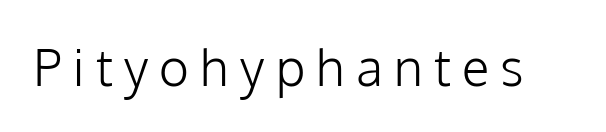
The type sits square on the baseline with zero lean. Serif or sans? Sans — the stroke terminals are bare. Each letter keeps its own natural width here, so spacing adapts to shape. The passage shown is not bold in any degree. Underlining? Definitely not there. The letters are spread apart with noticeably loose tracking.
